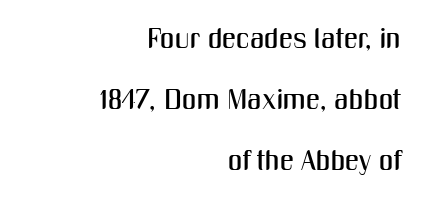
Q: Is the text italic (slanted)? A: No, it is upright.
Q: Is the typeface a serif or a sans-serif typeface? A: Sans-serif.
Q: Is the text underlined? A: No.
Q: How is the paragraph aligned? A: Right-aligned.
Q: Is the spacing between letters normal or unusually wide? A: Normal.
Q: Is the spacing between lines tight, normal or loose? A: Loose.
Q: Width (condensed, normal, or wide)? A: Condensed.
Q: Stroke contrast? A: Medium.
Q: x-height? A: Medium.
Q: Monospaced? A: No.
